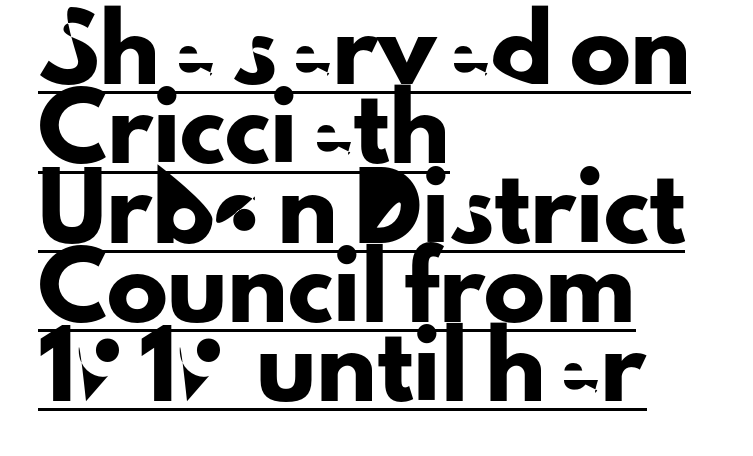
Does the lettering tilt? It doesn't — this is upright. Each letter keeps its own natural width here, so spacing adapts to shape. Line starts are locked; line ends wander. The block of text has a typical density, with ordinary space between rows.
